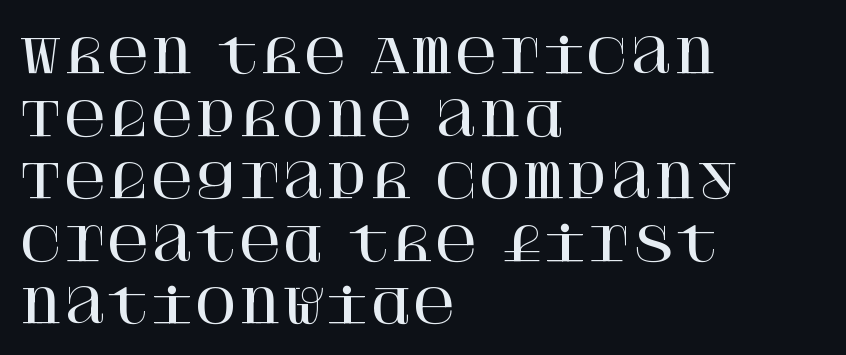
Q: Is the text italic (slanted)? A: No, it is upright.
Q: Is the typeface a serif or a sans-serif typeface? A: Serif.
Q: Is the text underlined? A: No.
Q: How is the paragraph aligned? A: Left-aligned.
Q: Is the spacing between letters normal or unusually wide? A: Normal.
Q: Is the spacing between lines tight, normal or loose? A: Normal.
Q: Width (condensed, normal, or wide)? A: Normal.
Q: Stroke contrast? A: High.
Q: x-height? A: Large.
